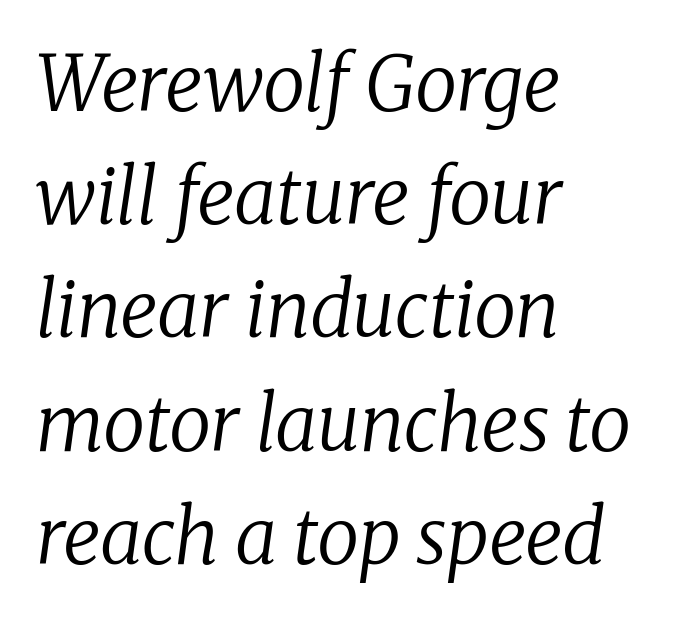
Q: Is the text bold? A: No.
Q: Is the text italic (slanted)? A: Yes, it leans right by about 8 degrees.
Q: Is the typeface a serif or a sans-serif typeface? A: Serif.
Q: Is the text underlined? A: No.
Q: How is the paragraph aligned? A: Left-aligned.
Q: Is the spacing between letters normal or unusually wide? A: Normal.
Q: Is the spacing between lines tight, normal or loose? A: Normal.
Q: Width (condensed, normal, or wide)? A: Normal.
Q: Stroke contrast? A: Low.
Q: x-height? A: Medium.
Q: Monospaced? A: No.
